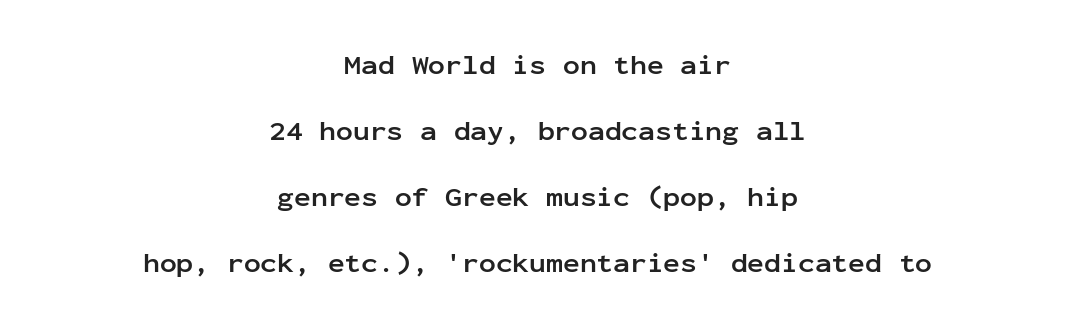
Q: Is the text bold? A: Yes.
Q: Is the text italic (slanted)? A: No, it is upright.
Q: Is the typeface a serif or a sans-serif typeface? A: Sans-serif.
Q: Is the text underlined? A: No.
Q: How is the paragraph aligned? A: Centered.
Q: Is the spacing between letters normal or unusually wide? A: Normal.
Q: Is the spacing between lines tight, normal or loose? A: Loose.
Q: Width (condensed, normal, or wide)? A: Normal.
Q: Stroke contrast? A: Low.
Q: x-height? A: Medium.
Q: Monospaced? A: Yes.
